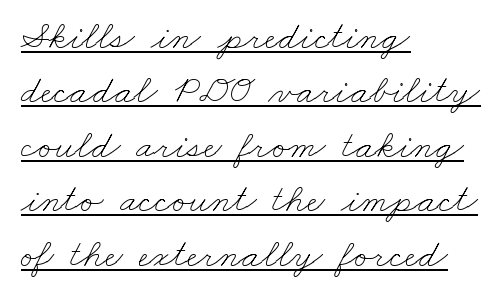
Q: Is the text bold? A: No.
Q: Is the text underlined? A: Yes.
Q: How is the paragraph aligned? A: Left-aligned.
Q: Is the spacing between letters normal or unusually wide? A: Normal.
Q: Is the spacing between lines tight, normal or loose? A: Normal.
Q: Width (condensed, normal, or wide)? A: Wide.
Q: Stroke contrast? A: Low.
Q: x-height? A: Small.
Q: Monospaced? A: No.
